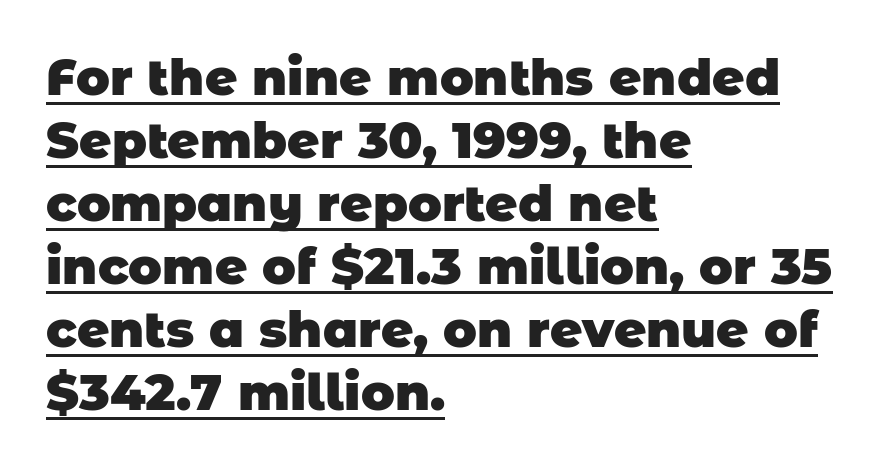
{"serif": "no", "bold": "yes", "weight": "heavy", "width": "normal", "stroke_contrast": "low", "x_height": "large", "monospaced": "no", "underline": "yes", "align": "left", "line_spacing": "normal", "line_spacing_ratio": 1.26, "letter_spacing": "normal", "letter_spacing_em": 0.0, "glyph_px": 50}
